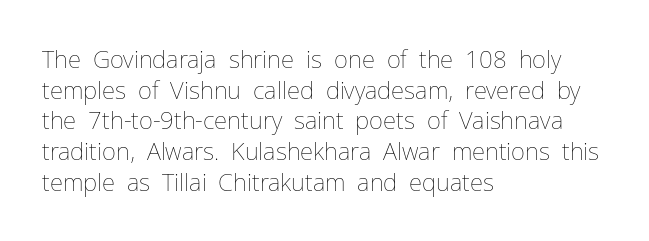
Q: Is the text bold? A: No.
Q: Is the text italic (slanted)? A: No, it is upright.
Q: Is the text underlined? A: No.
Q: How is the paragraph aligned? A: Left-aligned.
Q: Is the spacing between letters normal or unusually wide? A: Normal.
Q: Is the spacing between lines tight, normal or loose? A: Normal.
